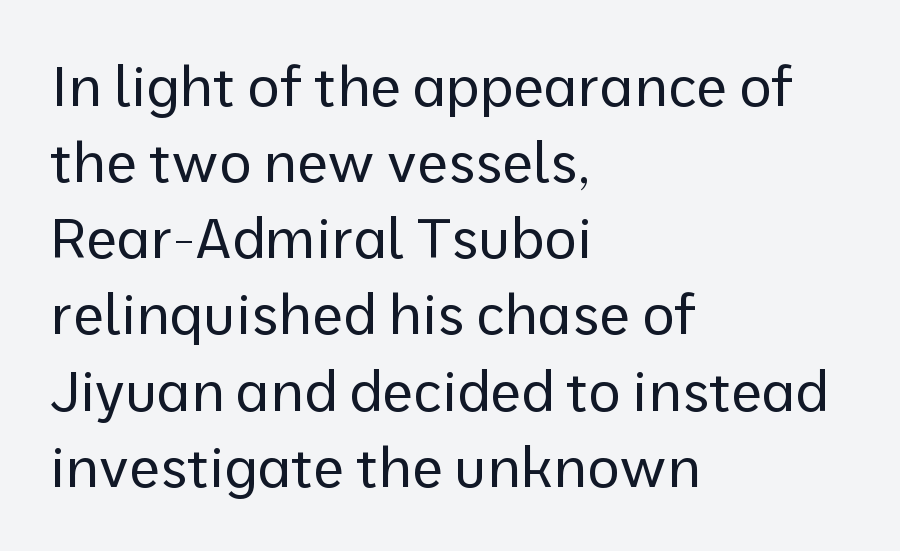
{"serif": "no", "italic": "no", "bold": "no", "weight": "regular", "width": "normal", "stroke_contrast": "low", "x_height": "medium", "monospaced": "no", "underline": "no", "align": "left", "line_spacing": "normal", "line_spacing_ratio": 1.36, "letter_spacing": "normal", "letter_spacing_em": 0.0, "glyph_px": 56}
